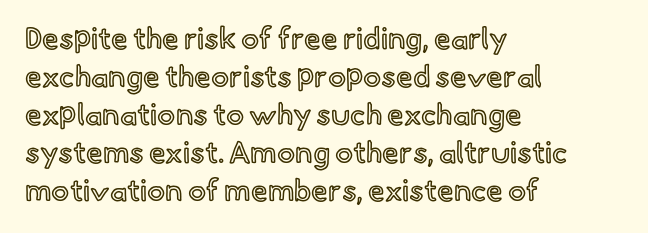
Leading: standard. Inter-character spacing is left at the font's built-in metrics. Descenders are the only things crossing below the line. You could not count columns in this text — the font is proportionally spaced.
